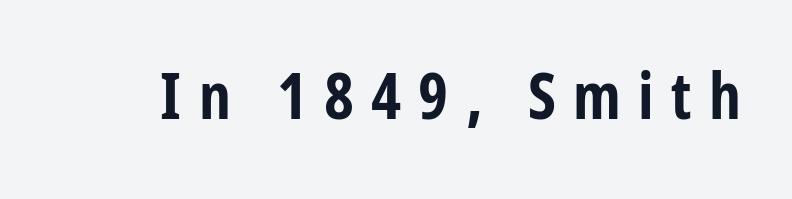
The image shows 64 px bold, condensed sans-serif type, upright; set unusually wide letter spacing (+0.27 em), not underlined; low stroke contrast and a medium x-height.
